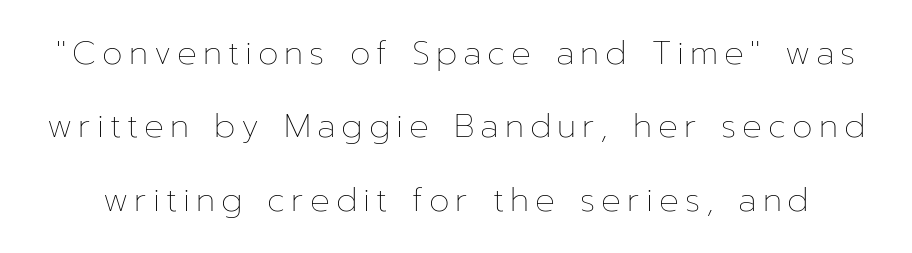
{"italic": "no", "bold": "no", "weight": "thin", "width": "normal", "stroke_contrast": "low", "x_height": "medium", "monospaced": "no", "underline": "no", "line_spacing": "loose", "line_spacing_ratio": 2.22, "glyph_px": 33}
